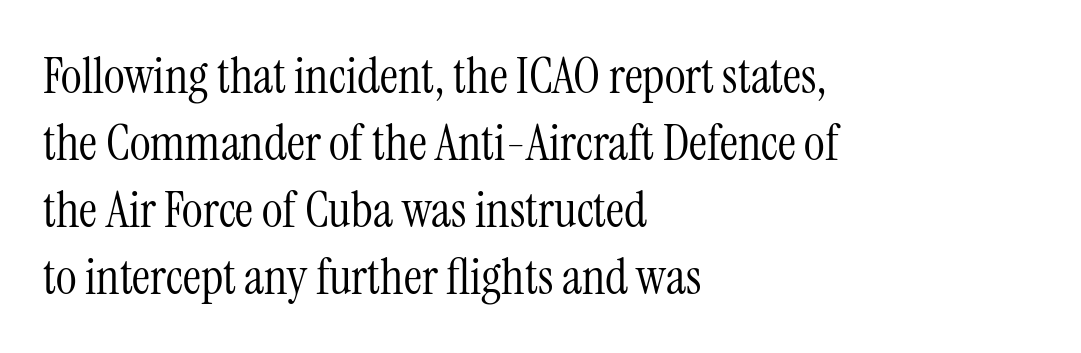
{"serif": "yes", "italic": "no", "bold": "no", "weight": "light", "width": "condensed", "stroke_contrast": "medium", "x_height": "medium", "monospaced": "no", "underline": "no", "align": "left", "line_spacing": "normal", "line_spacing_ratio": 1.34, "letter_spacing": "normal", "letter_spacing_em": 0.0, "glyph_px": 50}
